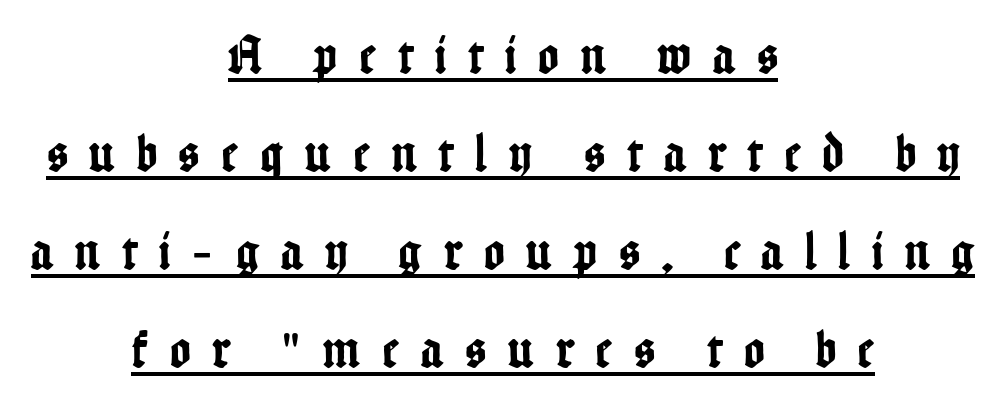
Underline: present. Posture: vertical. Looks like regular typesetting: each glyph gets only the width it needs. The designer went with a sans here, leaving each stem footless. Every row of glyphs is offset so its center matches the block's center.
